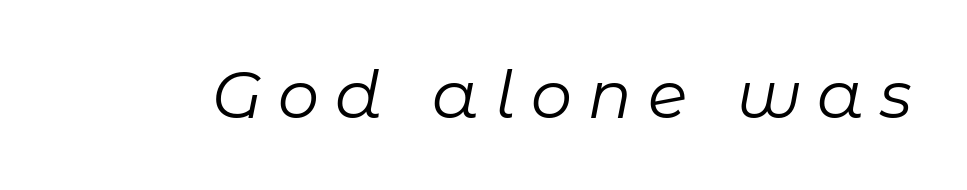
{"italic": "yes", "lean": "right", "slant_degrees": 11, "bold": "no", "weight": "regular", "width": "normal", "stroke_contrast": "low", "x_height": "medium", "monospaced": "no", "underline": "no", "letter_spacing": "wide", "letter_spacing_em": 0.25, "glyph_px": 65}
